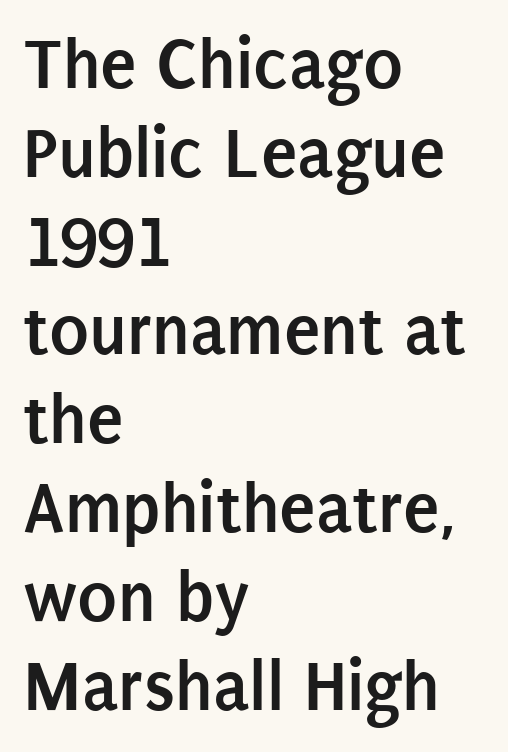
The image shows 74 px semibold, condensed sans-serif type, upright; set left-aligned, line spacing 1.2x, normal letter spacing, not underlined; low stroke contrast and a large x-height.
